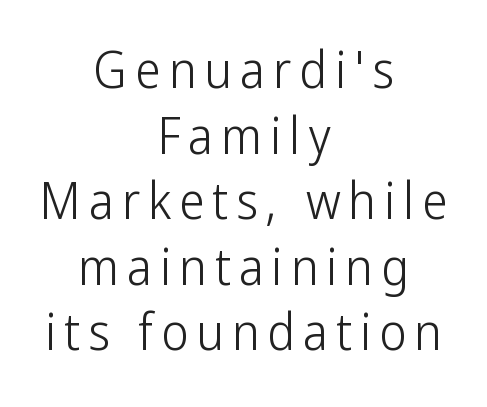
Q: Is the text bold? A: No.
Q: Is the text italic (slanted)? A: No, it is upright.
Q: Is the typeface a serif or a sans-serif typeface? A: Sans-serif.
Q: Is the text underlined? A: No.
Q: How is the paragraph aligned? A: Centered.
Q: Is the spacing between lines tight, normal or loose? A: Normal.
Q: Width (condensed, normal, or wide)? A: Condensed.
Q: Stroke contrast? A: Low.
Q: x-height? A: Medium.
Q: Monospaced? A: No.
